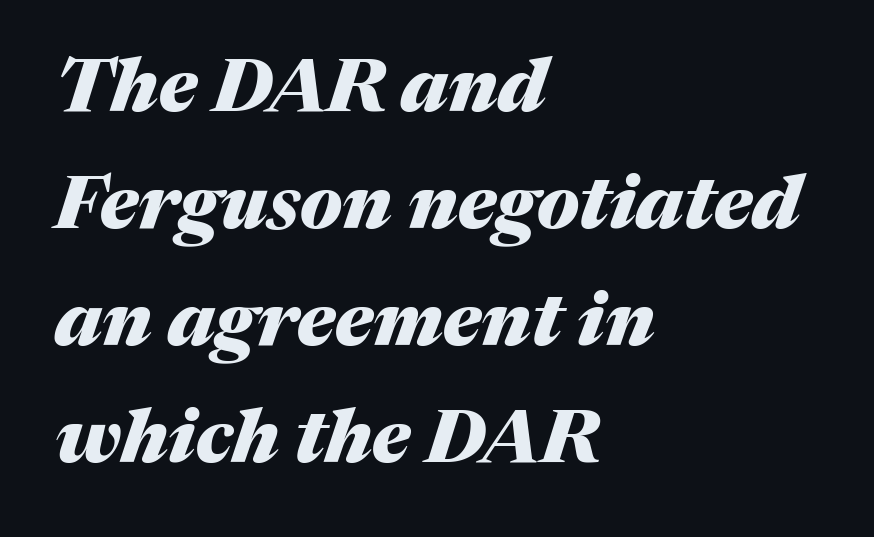
The image shows 75 px heavy type, italic (leaning right); set left-aligned, normal line spacing (1.56x), normal letter spacing, not underlined; medium stroke contrast and a medium x-height.
